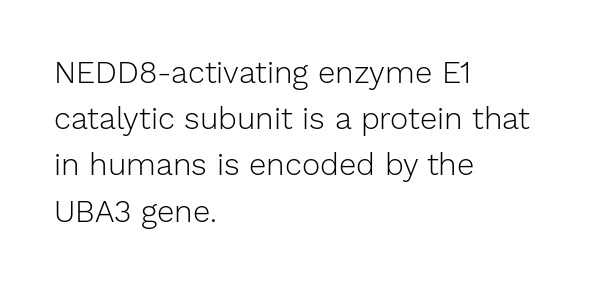
This rendering leaves character spacing at its baseline value. Serif or sans? Sans — the stroke terminals are bare. Line beginnings align vertically; line endings do not. If you drew a line through each stem, it would be perfectly vertical. Stem width sits at or under what a default text font uses.
